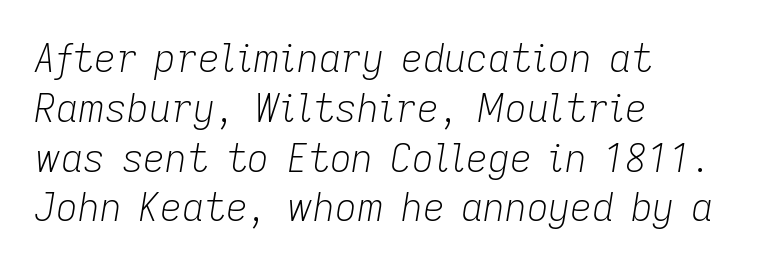
{"italic": "yes", "lean": "right", "slant_degrees": 9, "bold": "no", "weight": "light", "width": "normal", "stroke_contrast": "low", "x_height": "medium", "monospaced": "no", "underline": "no", "align": "left", "line_spacing": "normal", "line_spacing_ratio": 1.31, "letter_spacing": "normal", "letter_spacing_em": 0.0, "glyph_px": 38}
